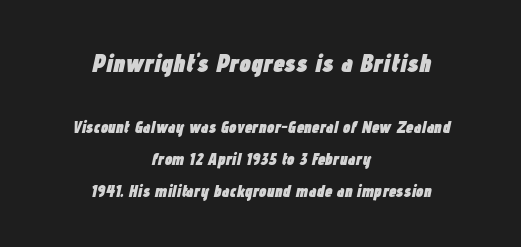
Q: Is the text bold? A: Yes.
Q: Is the text italic (slanted)? A: Yes, it leans right by about 12 degrees.
Q: Is the text underlined? A: No.
Q: How is the paragraph aligned? A: Centered.
Q: Is the spacing between letters normal or unusually wide? A: Normal.
Q: Which block of text is set in a larger size, the first (top) or the second (bottom)? A: The first (top) one.
